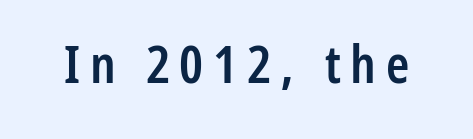
{"serif": "no", "italic": "no", "bold": "semi", "weight": "semibold", "width": "condensed", "stroke_contrast": "low", "x_height": "medium", "monospaced": "no", "underline": "no", "glyph_px": 53}
